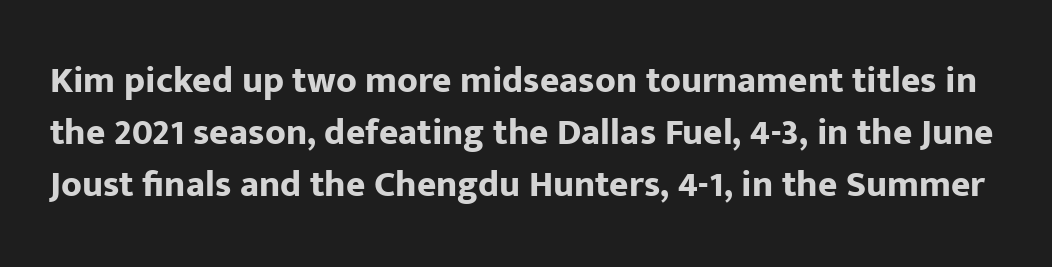
{"serif": "no", "italic": "no", "bold": "yes", "weight": "bold", "width": "normal", "stroke_contrast": "low", "x_height": "medium", "monospaced": "no", "underline": "no", "line_spacing": "normal", "line_spacing_ratio": 1.41, "letter_spacing": "normal", "letter_spacing_em": 0.0, "glyph_px": 37}
